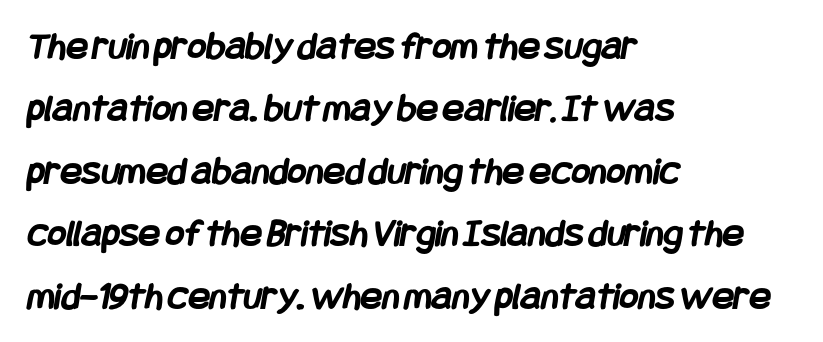
{"serif": "no", "bold": "yes", "weight": "semibold", "width": "condensed", "stroke_contrast": "low", "x_height": "large", "underline": "no", "align": "left", "line_spacing": "normal", "line_spacing_ratio": 1.56, "letter_spacing": "normal", "letter_spacing_em": 0.0, "glyph_px": 40}
